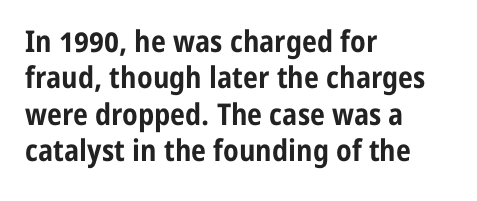
Q: Is the text bold? A: Yes.
Q: Is the text italic (slanted)? A: No, it is upright.
Q: Is the typeface a serif or a sans-serif typeface? A: Sans-serif.
Q: Is the text underlined? A: No.
Q: How is the paragraph aligned? A: Left-aligned.
Q: Is the spacing between letters normal or unusually wide? A: Normal.
Q: Width (condensed, normal, or wide)? A: Condensed.
Q: Stroke contrast? A: Low.
Q: x-height? A: Medium.
Q: Monospaced? A: No.
